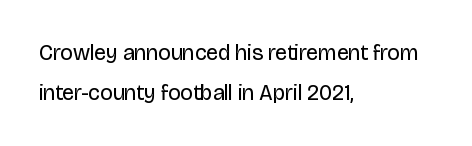
The image shows 22 px text type, upright; set left-aligned, line spacing 1.83x, normal letter spacing, not underlined.
